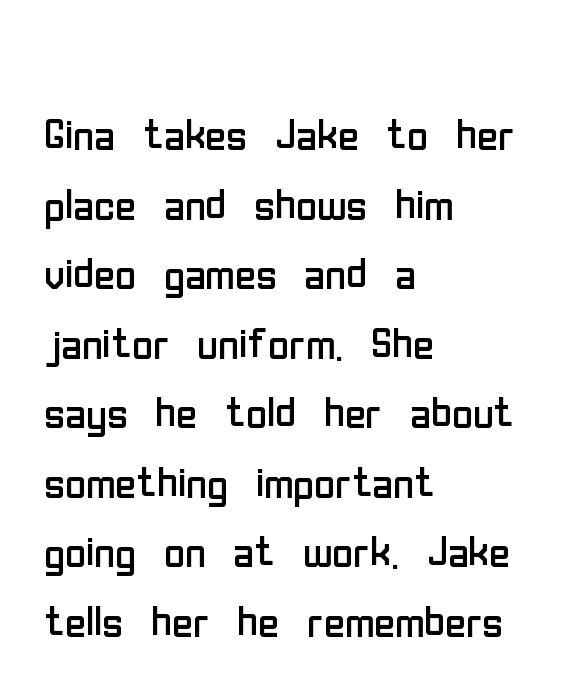
No heavy texture on the line: the type isn't bold. The face used here is proportionally spaced, like ordinary book or web type. No feet cap the strokes, marking this as sans-serif type. Here the glyphs are tracked normally, forming tight word shapes. This sample uses an upright cut, with every glyph sitting square on the baseline. Leftover space on each line is placed entirely after the last word.
